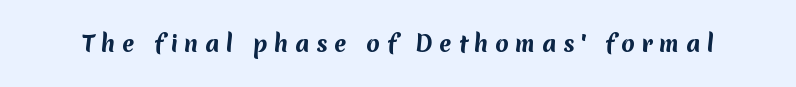
The image shows 22 px bold type; set unusually wide letter spacing (+0.3 em), not underlined.
